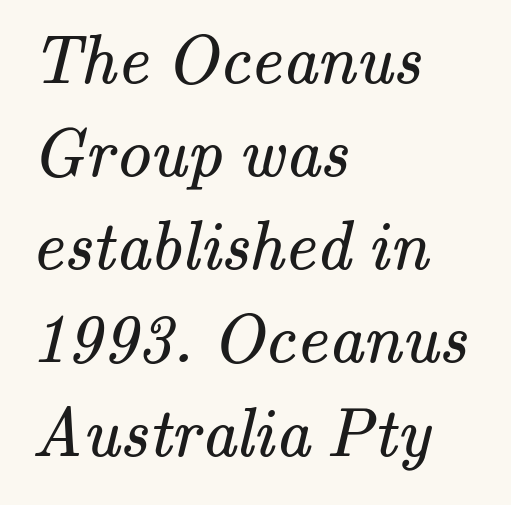
{"serif": "yes", "bold": "no", "weight": "regular", "width": "normal", "stroke_contrast": "medium", "x_height": "small", "monospaced": "no", "underline": "no", "align": "left", "line_spacing": "normal", "line_spacing_ratio": 1.35, "letter_spacing": "normal", "letter_spacing_em": 0.0, "glyph_px": 69}
